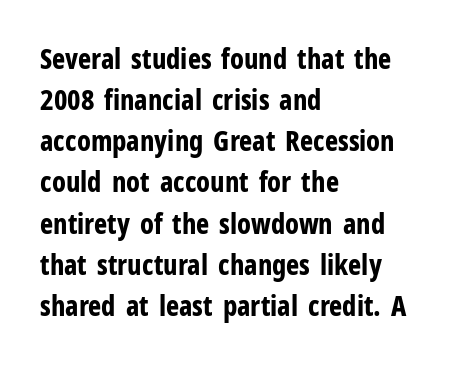
{"serif": "no", "italic": "no", "bold": "yes", "weight": "bold", "width": "condensed", "stroke_contrast": "low", "x_height": "medium", "monospaced": "no", "underline": "no", "align": "left", "line_spacing": "normal", "line_spacing_ratio": 1.47, "letter_spacing": "normal", "letter_spacing_em": 0.0, "glyph_px": 28}
